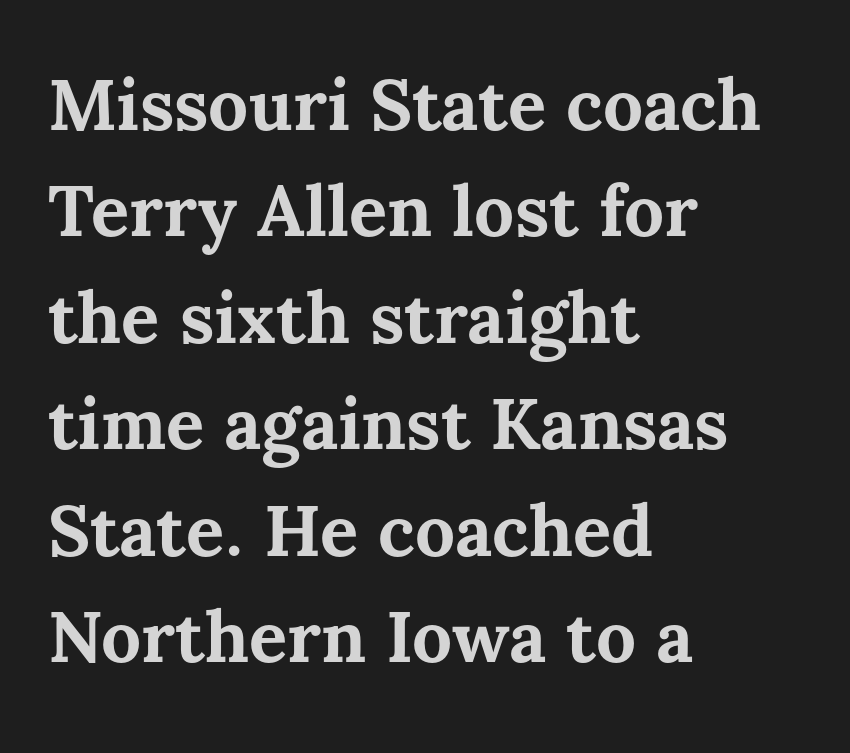
The image shows 71 px bold type, upright; set left-aligned, normal line spacing (1.5x), normal letter spacing, not underlined; medium stroke contrast and a medium x-height.
